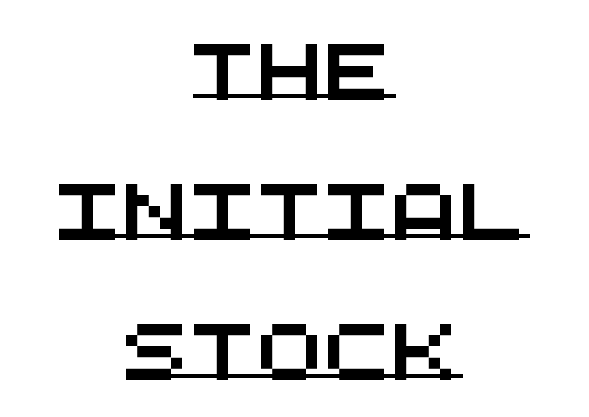
The lines are quadded center. The rendering uses the underline text-decoration. A typesetter would call this monospace, since all characters share one set width. Each new line begins a long way beneath the previous one. The typeface chosen for these lines omits serifs. The rendering keeps characters at their native spacing.
